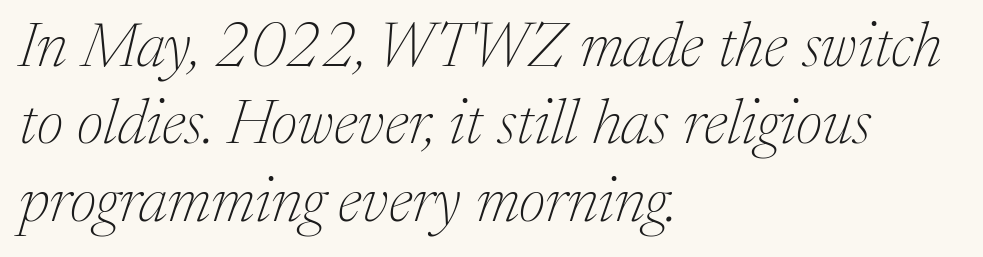
{"serif": "yes", "italic": "yes", "lean": "right", "slant_degrees": 17, "bold": "no", "weight": "thin", "width": "normal", "stroke_contrast": "medium", "x_height": "medium", "monospaced": "no", "underline": "no", "align": "left", "line_spacing_ratio": 1.23, "letter_spacing": "normal", "letter_spacing_em": 0.0, "glyph_px": 63}
